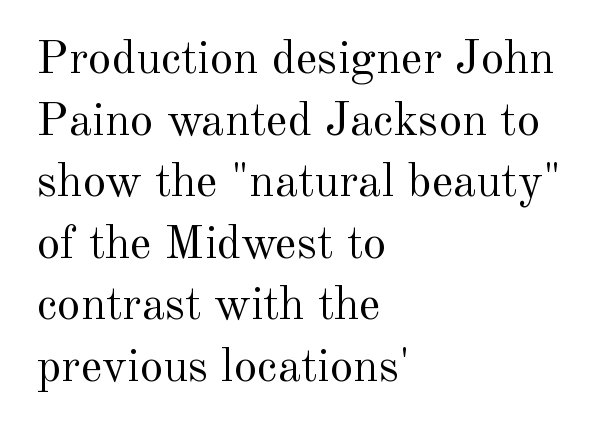
Q: Is the text bold? A: No.
Q: Is the text italic (slanted)? A: No, it is upright.
Q: Is the typeface a serif or a sans-serif typeface? A: Serif.
Q: Is the text underlined? A: No.
Q: How is the paragraph aligned? A: Left-aligned.
Q: Is the spacing between letters normal or unusually wide? A: Normal.
Q: Is the spacing between lines tight, normal or loose? A: Normal.
Q: Width (condensed, normal, or wide)? A: Normal.
Q: x-height? A: Small.
Q: Monospaced? A: No.
